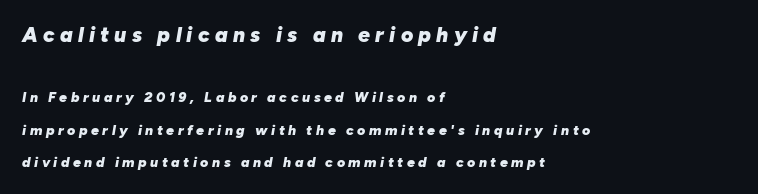
Q: Is the text bold? A: Yes.
Q: Is the text italic (slanted)? A: Yes, it leans right by about 10 degrees.
Q: Is the text underlined? A: No.
Q: How is the paragraph aligned? A: Left-aligned.
Q: Is the spacing between letters normal or unusually wide? A: Unusually wide.
Q: Is the spacing between lines tight, normal or loose? A: Loose.
Q: Which block of text is set in a larger size, the first (top) or the second (bottom)? A: The first (top) one.
